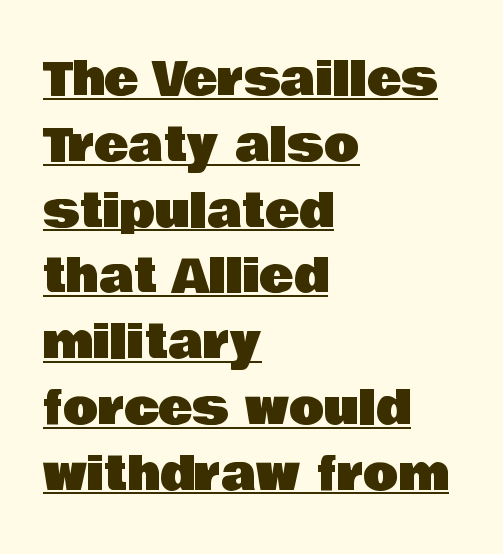
Note: no serifs on the glyphs. Unlike italic type, these characters show no tilt at all. Line spacing here is normal. The line texture is even and compact thanks to regular tracking.
